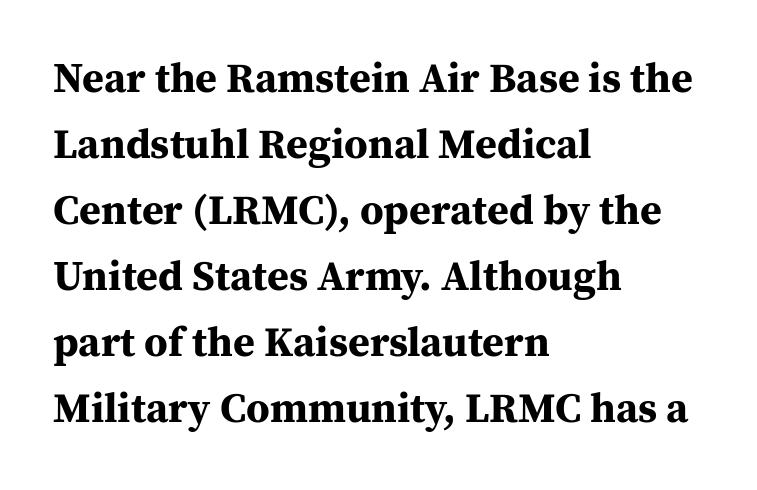
The image shows 42 px bold serif type, upright; set left-aligned, normal line spacing (1.57x), normal letter spacing, not underlined; medium stroke contrast and a medium x-height.
